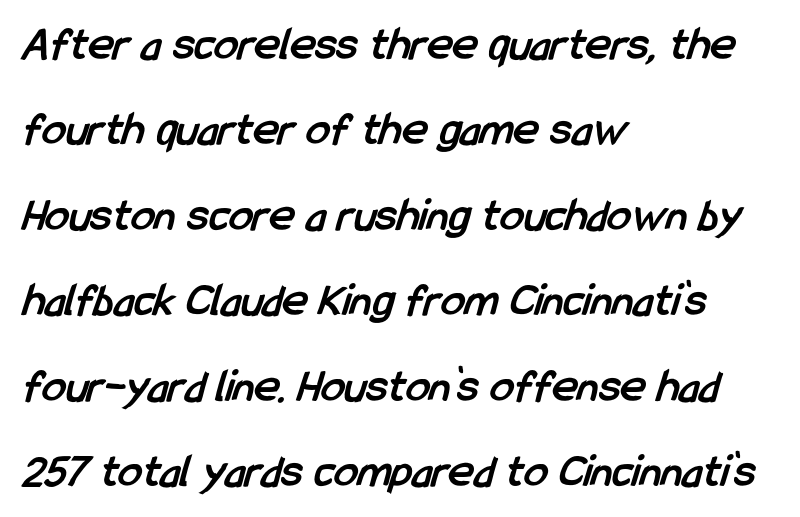
Q: Is the text bold? A: Yes.
Q: Is the typeface a serif or a sans-serif typeface? A: Sans-serif.
Q: Is the text underlined? A: No.
Q: How is the paragraph aligned? A: Left-aligned.
Q: Is the spacing between letters normal or unusually wide? A: Normal.
Q: Width (condensed, normal, or wide)? A: Condensed.
Q: Stroke contrast? A: Low.
Q: x-height? A: Medium.
Q: Monospaced? A: No.
